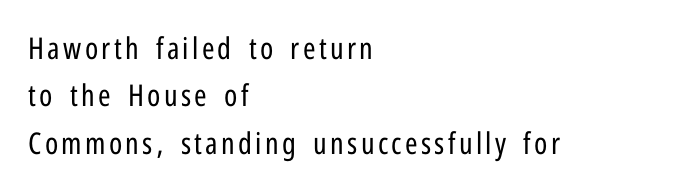
The image shows 30 px regular-weight, condensed sans-serif type, upright; set left-aligned, normal line spacing (1.58x), not underlined; low stroke contrast and a medium x-height.
